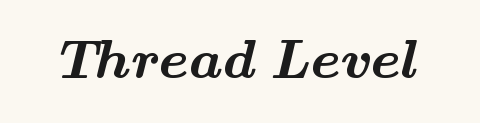
The image shows 54 px bold, wide serif type; set normal letter spacing, not underlined; medium stroke contrast and a small x-height.
